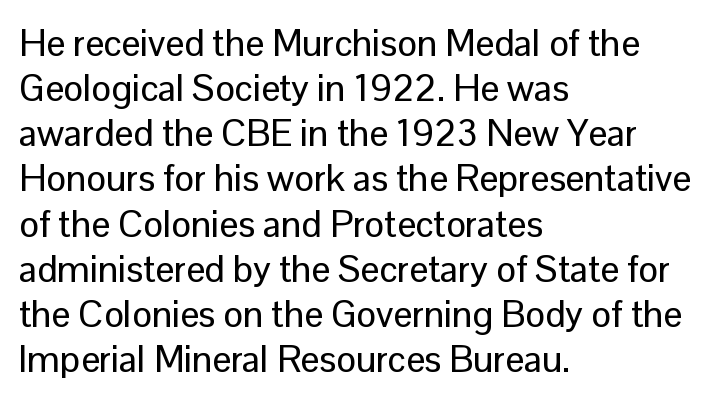
The image shows 37 px sans-serif type, upright; set left-aligned, line spacing 1.22x, normal letter spacing, not underlined; low stroke contrast and a medium x-height.
